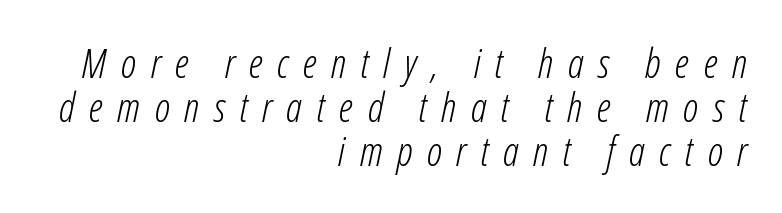
The image shows 40 px light, condensed type, italic (leaning right); set right-aligned, tight line spacing (1.1x), unusually wide letter spacing (+0.36 em), not underlined; low stroke contrast and a medium x-height.
